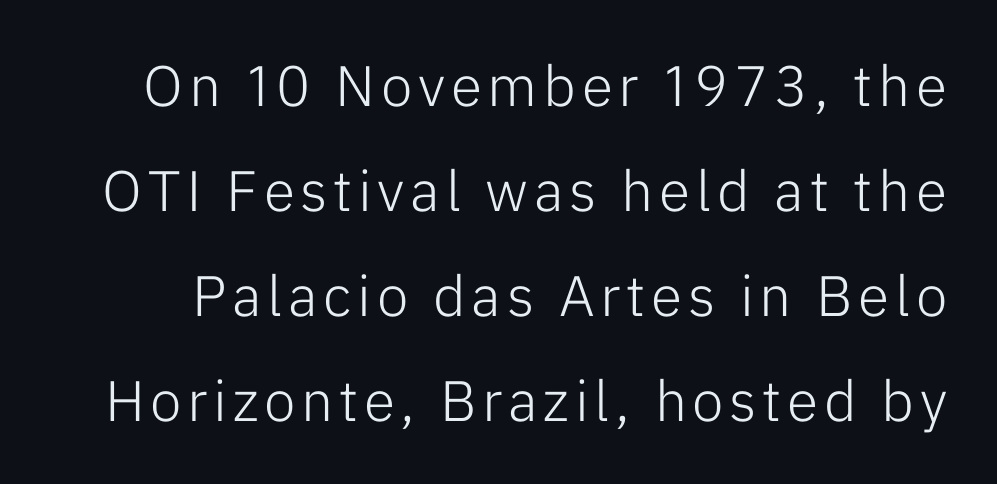
Q: Is the text bold? A: No.
Q: Is the text italic (slanted)? A: No, it is upright.
Q: Is the typeface a serif or a sans-serif typeface? A: Sans-serif.
Q: Is the text underlined? A: No.
Q: Width (condensed, normal, or wide)? A: Normal.
Q: Stroke contrast? A: Low.
Q: x-height? A: Medium.
Q: Monospaced? A: No.
